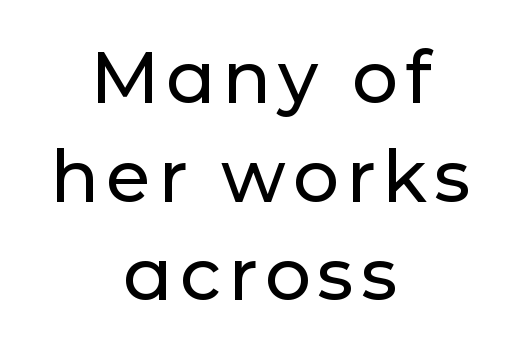
The image shows 72 px sans-serif type, upright; set centered, normal line spacing (1.37x), not underlined; low stroke contrast and a medium x-height.
